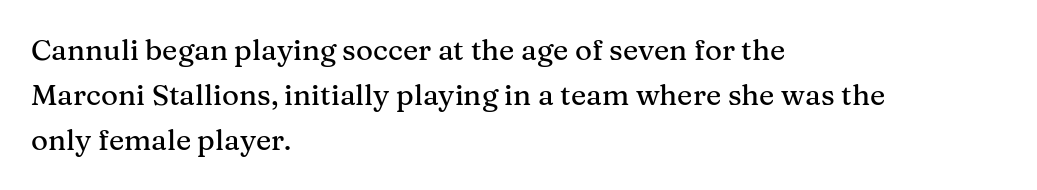
In terms of leading, this rendering sits right in the middle. Compared with typical body copy, the letter spacing here is the same. Ascenders rise straight up at ninety degrees. A bare baseline throughout the passage.
